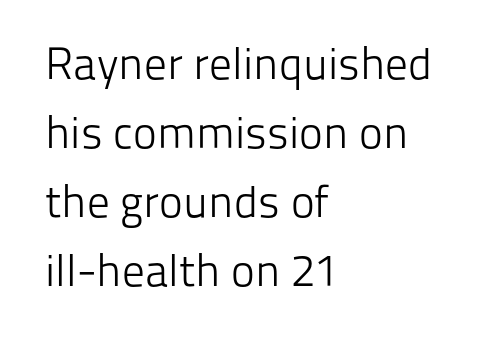
The image shows 45 px light sans-serif type, upright; set left-aligned, normal line spacing (1.53x), normal letter spacing, not underlined; low stroke contrast and a medium x-height.
